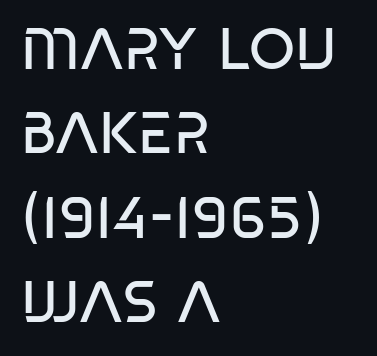
The image shows 59 px regular-weight, condensed sans-serif type; set left-aligned, normal line spacing (1.43x), normal letter spacing, not underlined; low stroke contrast and a large x-height.
